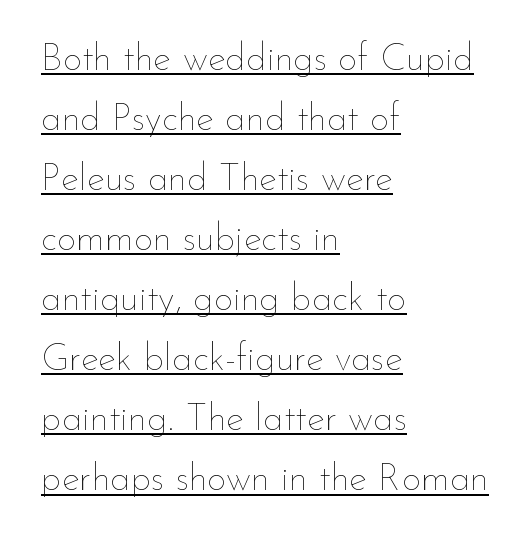
Do the characters align in a grid? No, the font is proportional. The tracking reads as untouched default to a designer's eye. This sample uses an upright cut, with every glyph sitting square on the baseline. If you measured baseline to baseline, you'd find a middling distance. Short and long lines alike share a common starting point at left.
